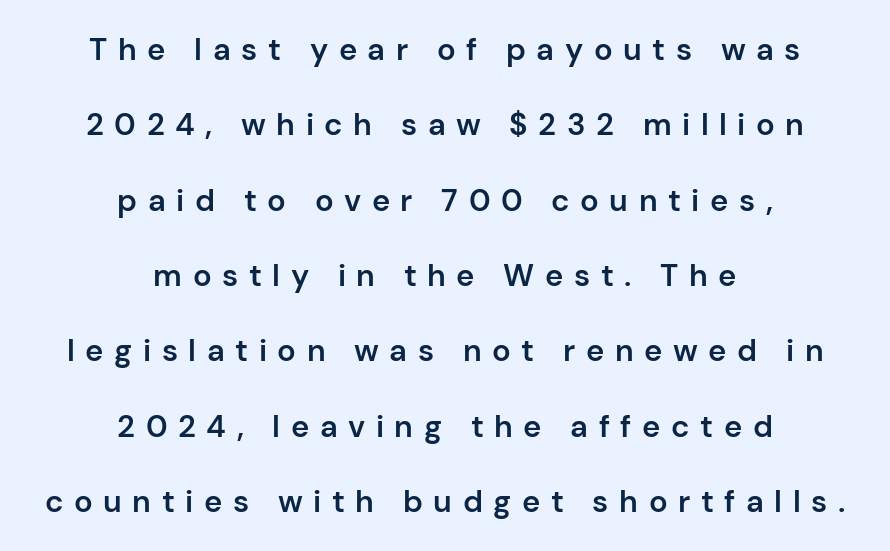
Q: Is the text bold? A: Semi-bold.
Q: Is the text italic (slanted)? A: No, it is upright.
Q: Is the typeface a serif or a sans-serif typeface? A: Sans-serif.
Q: Is the text underlined? A: No.
Q: How is the paragraph aligned? A: Centered.
Q: Is the spacing between letters normal or unusually wide? A: Unusually wide.
Q: Is the spacing between lines tight, normal or loose? A: Loose.
Q: Width (condensed, normal, or wide)? A: Normal.
Q: Stroke contrast? A: Low.
Q: x-height? A: Medium.
Q: Monospaced? A: No.
